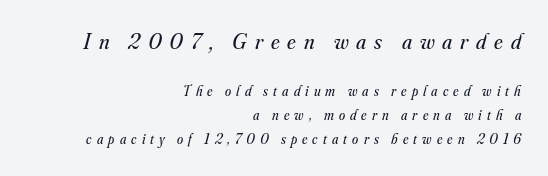
Q: Is the text bold? A: No.
Q: Is the text italic (slanted)? A: Yes, it leans right by about 16 degrees.
Q: Is the text underlined? A: No.
Q: How is the paragraph aligned? A: Right-aligned.
Q: Is the spacing between letters normal or unusually wide? A: Unusually wide.
Q: Which block of text is set in a larger size, the first (top) or the second (bottom)? A: The first (top) one.
